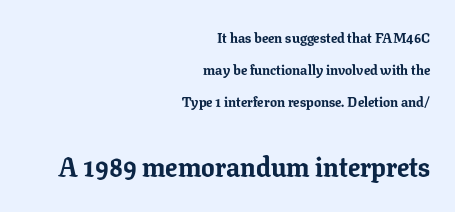
The image shows 27 px bold type, upright; set right-aligned, loose line spacing (2.28x), normal letter spacing, not underlined; the second (bottom) block is 1.93x larger.
